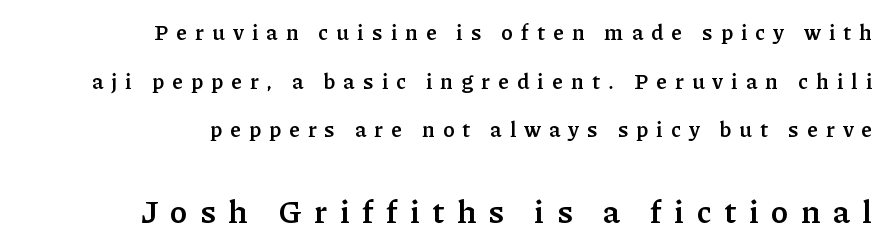
Q: Is the text bold? A: Yes.
Q: Is the text italic (slanted)? A: No, it is upright.
Q: Is the typeface a serif or a sans-serif typeface? A: Serif.
Q: Is the text underlined? A: No.
Q: How is the paragraph aligned? A: Right-aligned.
Q: Is the spacing between letters normal or unusually wide? A: Unusually wide.
Q: Is the spacing between lines tight, normal or loose? A: Loose.
Q: Which block of text is set in a larger size, the first (top) or the second (bottom)? A: The second (bottom) one.
Q: Width (condensed, normal, or wide)? A: Normal.
Q: Stroke contrast? A: Low.
Q: x-height? A: Medium.
Q: Monospaced? A: No.
